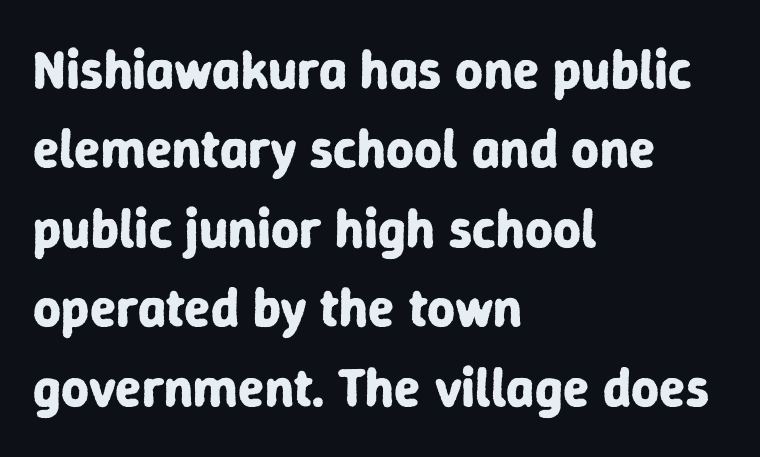
Between one letter and the next there's only the usual sliver of space. Typographically, this falls in the sans-serif category. A bare baseline throughout the passage. This is roman type, the default non-slanted kind.
